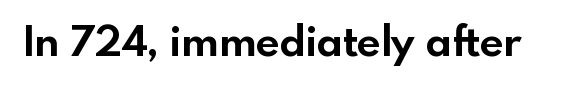
Q: Is the text bold? A: Yes.
Q: Is the text italic (slanted)? A: No, it is upright.
Q: Is the typeface a serif or a sans-serif typeface? A: Sans-serif.
Q: Is the text underlined? A: No.
Q: Is the spacing between letters normal or unusually wide? A: Normal.
Q: Width (condensed, normal, or wide)? A: Normal.
Q: x-height? A: Small.
Q: Monospaced? A: No.
